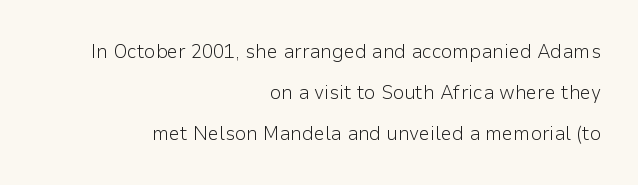
Q: Is the text bold? A: No.
Q: Is the text italic (slanted)? A: No, it is upright.
Q: Is the text underlined? A: No.
Q: How is the paragraph aligned? A: Right-aligned.
Q: Is the spacing between letters normal or unusually wide? A: Normal.
Q: Is the spacing between lines tight, normal or loose? A: Loose.
